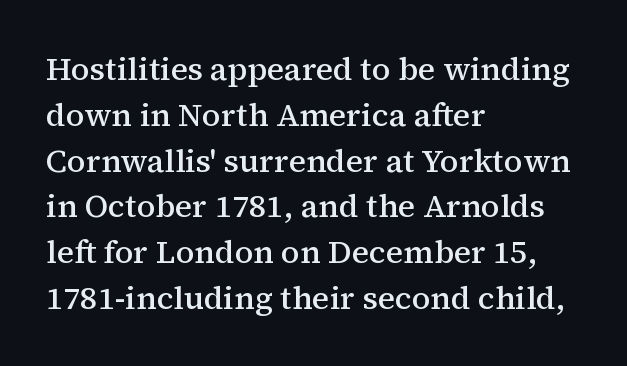
The image shows 32 px semibold serif type, upright; set left-aligned, normal line spacing (1.43x), normal letter spacing, not underlined; medium stroke contrast and a medium x-height.
